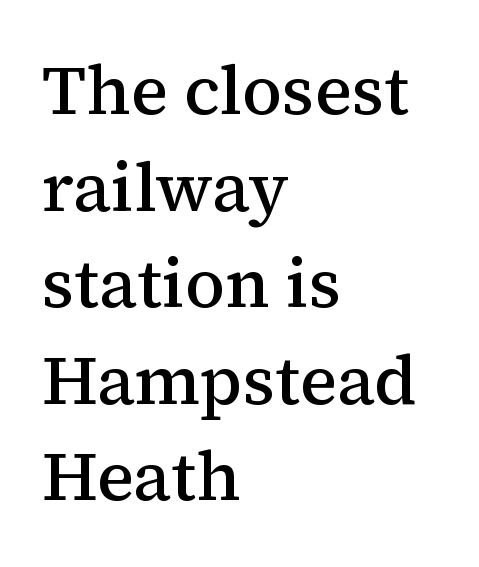
Q: Is the text bold? A: Semi-bold.
Q: Is the text italic (slanted)? A: No, it is upright.
Q: Is the typeface a serif or a sans-serif typeface? A: Serif.
Q: Is the text underlined? A: No.
Q: How is the paragraph aligned? A: Left-aligned.
Q: Is the spacing between letters normal or unusually wide? A: Normal.
Q: Is the spacing between lines tight, normal or loose? A: Normal.
Q: Width (condensed, normal, or wide)? A: Normal.
Q: Stroke contrast? A: Medium.
Q: x-height? A: Medium.
Q: Monospaced? A: No.
